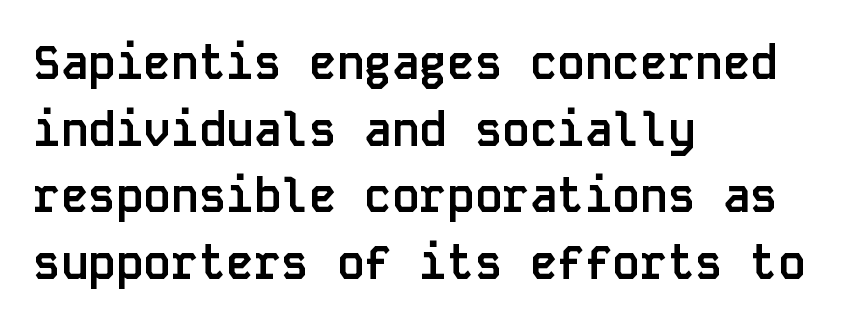
Q: Is the text bold? A: Yes.
Q: Is the text italic (slanted)? A: No, it is upright.
Q: Is the typeface a serif or a sans-serif typeface? A: Sans-serif.
Q: Is the text underlined? A: No.
Q: How is the paragraph aligned? A: Left-aligned.
Q: Is the spacing between letters normal or unusually wide? A: Normal.
Q: Is the spacing between lines tight, normal or loose? A: Normal.
Q: Width (condensed, normal, or wide)? A: Normal.
Q: Stroke contrast? A: Low.
Q: x-height? A: Large.
Q: Monospaced? A: Yes.
